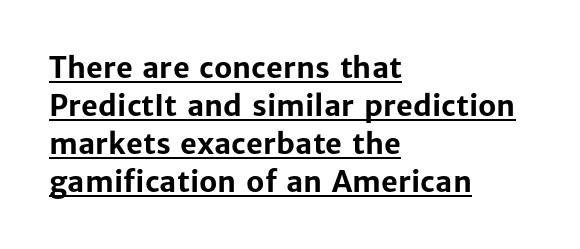
Underlined type. Looks like regular typesetting: each glyph gets only the width it needs. The compositor pushed each line to the left boundary. The lettering holds an erect, upright posture throughout.
